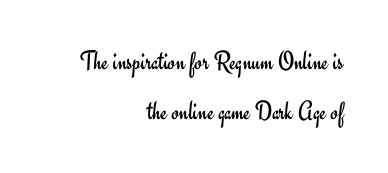
The image shows 27 px text type; set right-aligned, line spacing 1.84x, normal letter spacing, not underlined.
